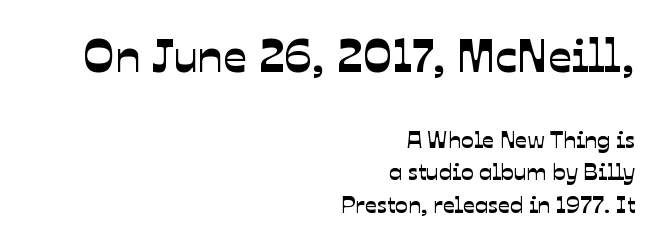
{"serif": "no", "width": "normal", "stroke_contrast": "low", "x_height": "medium", "monospaced": "no", "underline": "no", "align": "right", "line_spacing": "normal", "line_spacing_ratio": 1.36, "letter_spacing": "normal", "letter_spacing_em": 0.0, "larger_block": "first", "size_ratio": 1.96, "glyph_px": 47}
